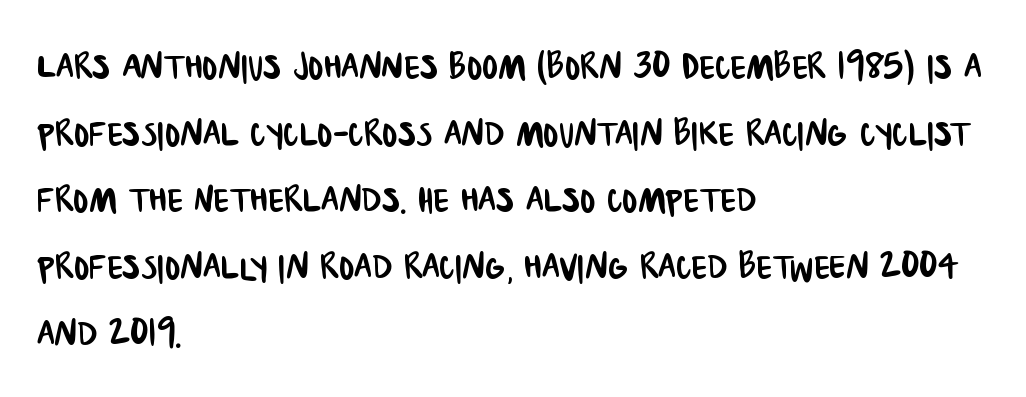
The image shows 46 px condensed sans-serif type; set left-aligned, normal line spacing (1.45x), normal letter spacing, not underlined; low stroke contrast and a large x-height.
